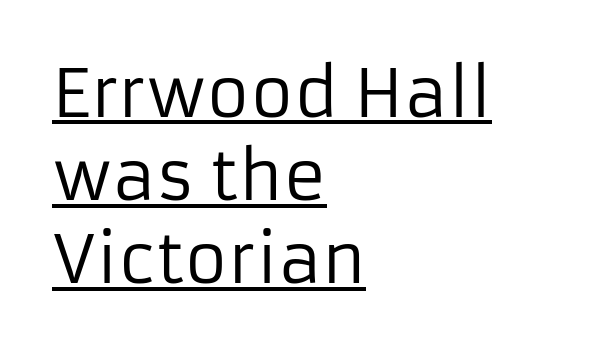
Regarding leading, the lines here are spaced in the standard way. Left-aligned paragraph, ragged on the right. No extra tracking has been applied to these lines. The text was rendered using a sans face with plain stroke endings. In terms of posture, this sample is upright.
